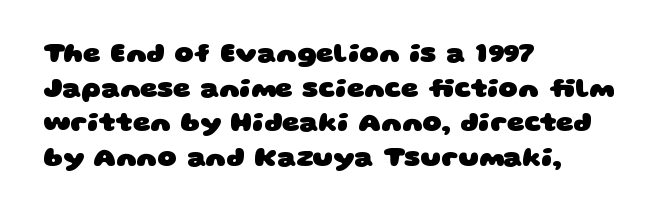
{"bold": "yes", "underline": "no", "align": "left", "line_spacing": "normal", "line_spacing_ratio": 1.28, "letter_spacing": "normal", "letter_spacing_em": 0.0, "glyph_px": 27}
